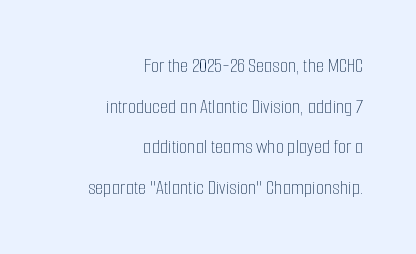
The image shows 21 px text type, upright; set right-aligned, loose line spacing (1.93x), normal letter spacing, not underlined.
